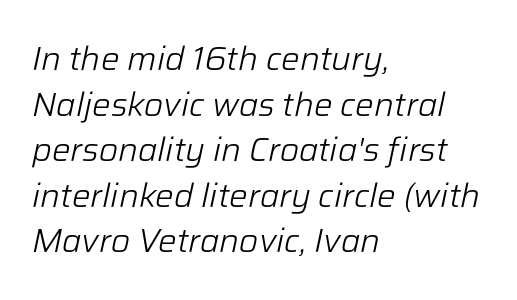
The image shows 33 px light type, italic (leaning right); set left-aligned, normal line spacing (1.38x), normal letter spacing, not underlined; low stroke contrast and a medium x-height.
